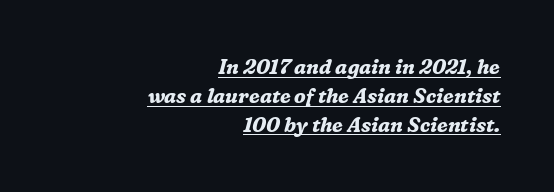
The passage shown has conventional tracking throughout. Does a line run under the words? Yes, clearly. A typesetter would mark this as italic. Look at the stroke-to-counter ratio: heavy, a bold. Summary of vertical rhythm: regular, with standard interline spacing. Teacher's note: observe the even right margin — that is flush-right alignment.
